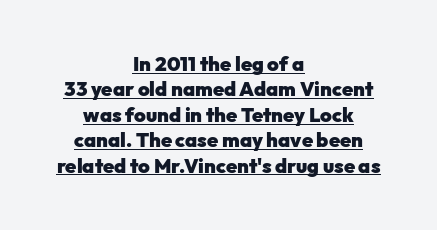
The image shows 20 px bold type, upright; set centered, normal line spacing (1.27x), normal letter spacing, underlined.
